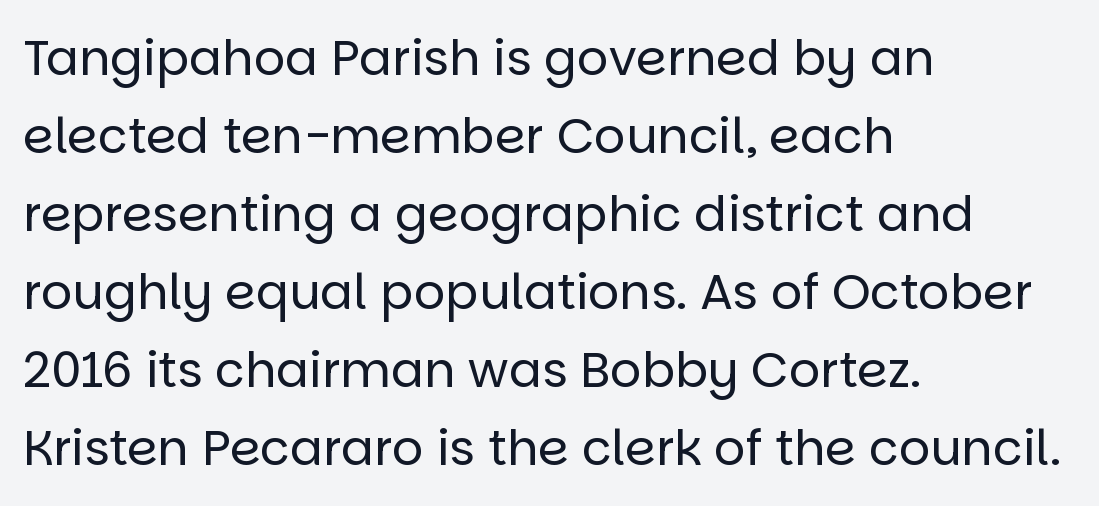
The image shows 49 px regular-weight sans-serif type, upright; set left-aligned, normal line spacing (1.59x), normal letter spacing, not underlined; low stroke contrast and a large x-height.
